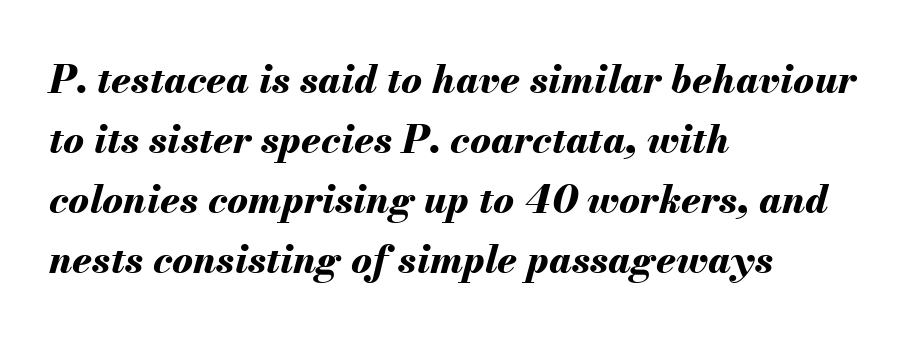
Q: Is the text bold? A: Yes.
Q: Is the text italic (slanted)? A: Yes, it leans right by about 13 degrees.
Q: Is the text underlined? A: No.
Q: How is the paragraph aligned? A: Left-aligned.
Q: Is the spacing between letters normal or unusually wide? A: Normal.
Q: Is the spacing between lines tight, normal or loose? A: Normal.
Q: Width (condensed, normal, or wide)? A: Normal.
Q: Stroke contrast? A: Medium.
Q: x-height? A: Small.
Q: Monospaced? A: No.
